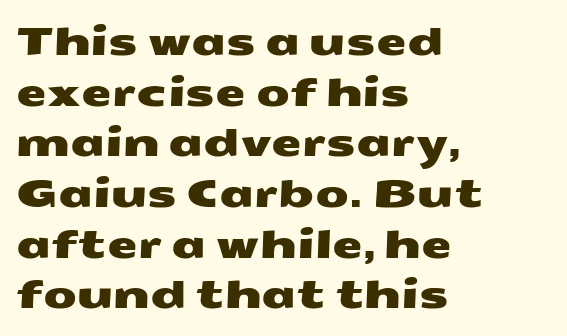
{"serif": "no", "width": "wide", "stroke_contrast": "medium", "x_height": "medium", "monospaced": "no", "underline": "no", "align": "left", "line_spacing": "normal", "line_spacing_ratio": 1.3, "letter_spacing": "normal", "letter_spacing_em": 0.0, "glyph_px": 39}
